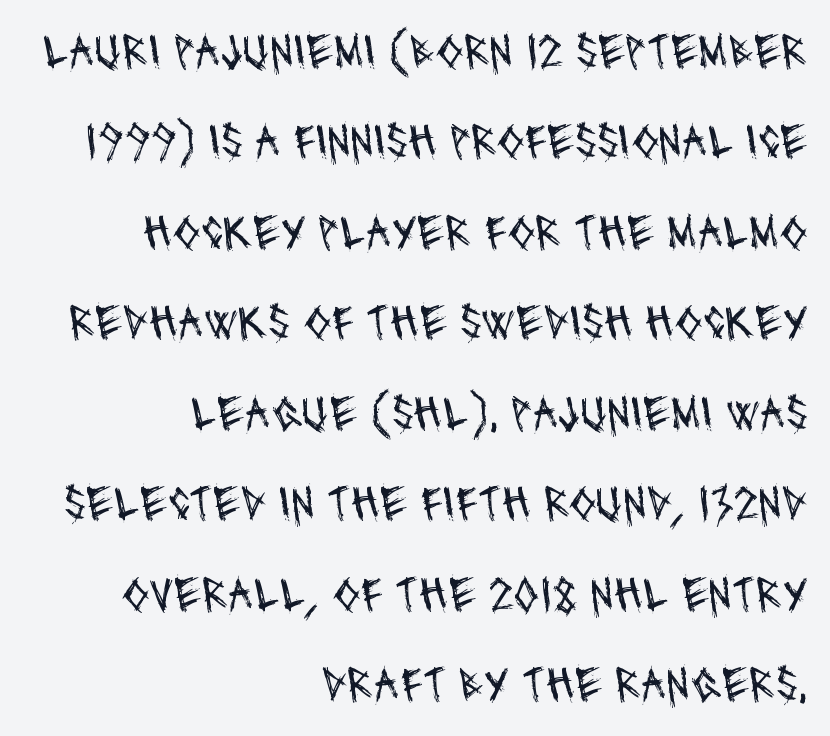
The image shows 50 px regular-weight, condensed sans-serif type; set right-aligned, line spacing 1.81x, normal letter spacing, not underlined; medium stroke contrast and a large x-height.
